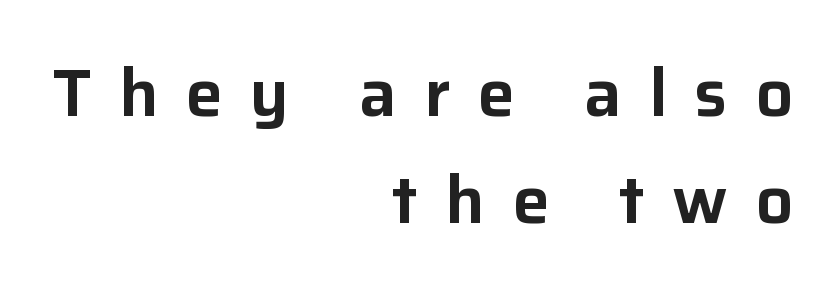
{"serif": "no", "italic": "no", "width": "normal", "stroke_contrast": "low", "x_height": "medium", "monospaced": "no", "underline": "no", "align": "right", "line_spacing": "normal", "line_spacing_ratio": 1.59, "letter_spacing": "wide", "letter_spacing_em": 0.4, "glyph_px": 67}
